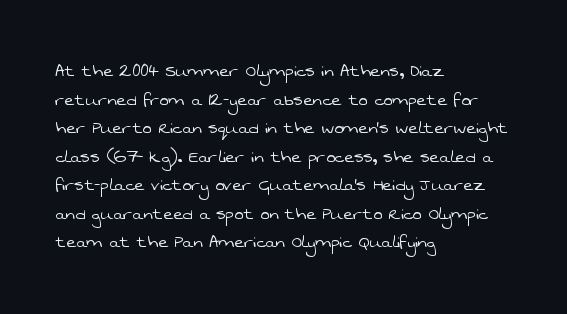
The image shows 21 px text type; set left-aligned, normal line spacing (1.36x), normal letter spacing, not underlined.
